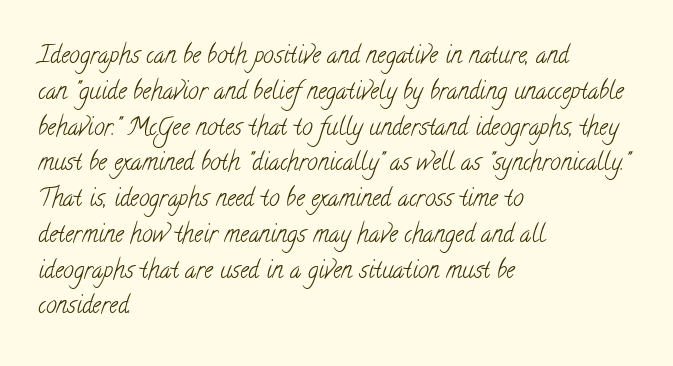
Q: Is the text bold? A: No.
Q: Is the text underlined? A: No.
Q: How is the paragraph aligned? A: Left-aligned.
Q: Is the spacing between letters normal or unusually wide? A: Normal.
Q: Is the spacing between lines tight, normal or loose? A: Normal.
